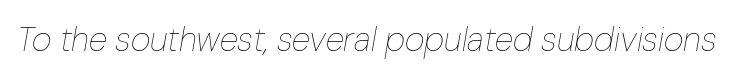
Q: Is the text bold? A: No.
Q: Is the text italic (slanted)? A: Yes, it leans right by about 10 degrees.
Q: Is the text underlined? A: No.
Q: Is the spacing between letters normal or unusually wide? A: Normal.
Q: Width (condensed, normal, or wide)? A: Condensed.
Q: Stroke contrast? A: Low.
Q: x-height? A: Medium.
Q: Monospaced? A: No.
